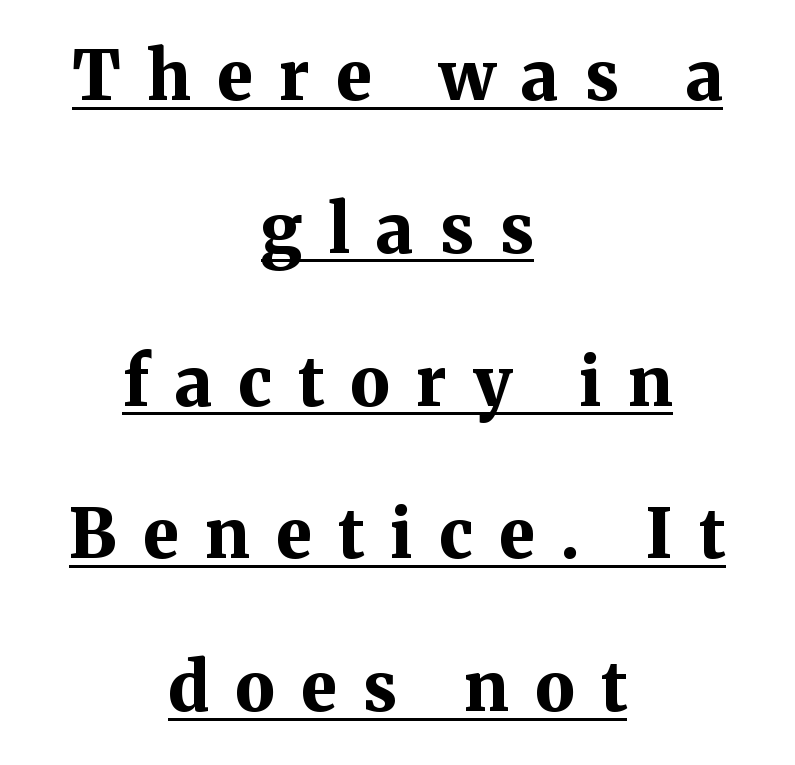
Q: Is the text bold? A: Yes.
Q: Is the text italic (slanted)? A: No, it is upright.
Q: Is the typeface a serif or a sans-serif typeface? A: Serif.
Q: Is the text underlined? A: Yes.
Q: How is the paragraph aligned? A: Centered.
Q: Is the spacing between letters normal or unusually wide? A: Unusually wide.
Q: Is the spacing between lines tight, normal or loose? A: Loose.
Q: Width (condensed, normal, or wide)? A: Normal.
Q: Stroke contrast? A: Medium.
Q: x-height? A: Medium.
Q: Monospaced? A: No.
